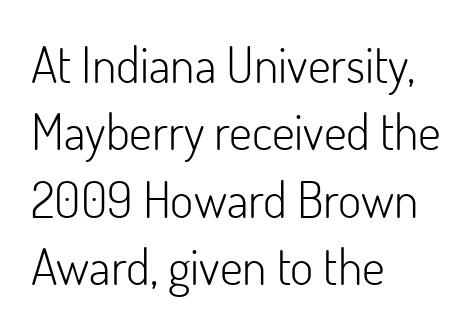
Q: Is the text bold? A: No.
Q: Is the text italic (slanted)? A: No, it is upright.
Q: Is the typeface a serif or a sans-serif typeface? A: Sans-serif.
Q: Is the text underlined? A: No.
Q: How is the paragraph aligned? A: Left-aligned.
Q: Is the spacing between letters normal or unusually wide? A: Normal.
Q: Is the spacing between lines tight, normal or loose? A: Normal.
Q: Width (condensed, normal, or wide)? A: Normal.
Q: Stroke contrast? A: Low.
Q: x-height? A: Small.
Q: Monospaced? A: No.
